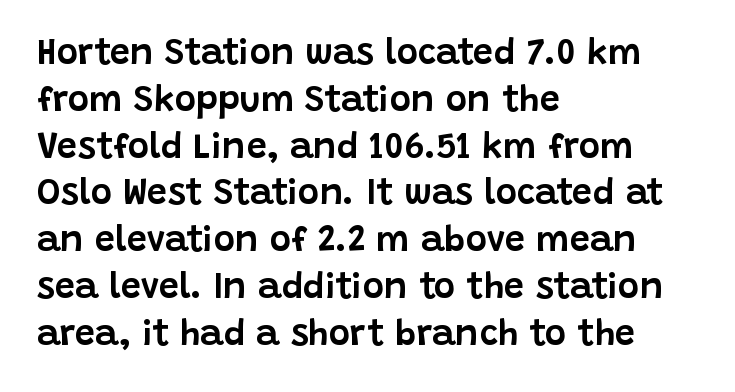
You could not count columns in this text — the font is proportionally spaced. Any mark beneath the type? The region is blank. You could call the tracking neutral — neither tight nor loose. In terms of leading, this rendering sits right in the middle.
